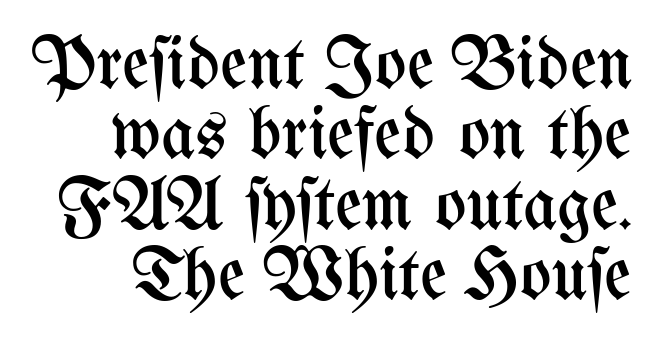
Is this a heavy cut? Hardly; it is regular or lighter. The horizontal fit of the characters is conventional and even. Is this a fixed-width face? No — the glyphs have proportional, varying widths. A typesetter would call this leading minimal, almost set solid. Check under the words: just untouched page.
